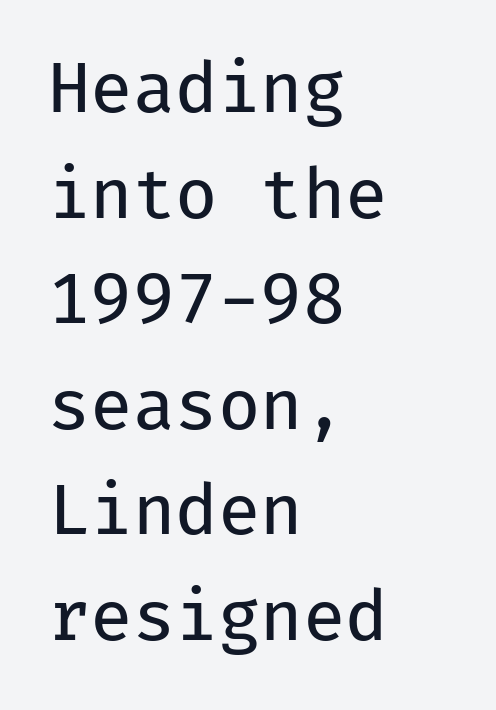
The image shows 69 px regular-weight sans-serif type, upright, monospaced; set left-aligned, normal line spacing (1.53x), normal letter spacing, not underlined; low stroke contrast and a medium x-height.
